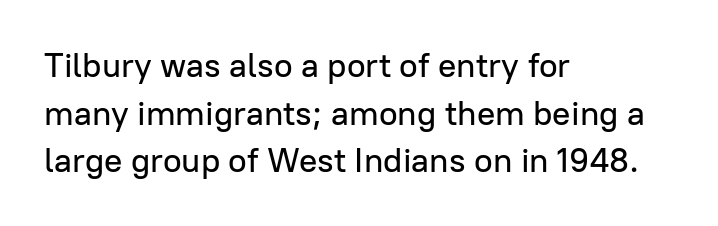
{"serif": "no", "italic": "no", "width": "normal", "stroke_contrast": "low", "x_height": "medium", "monospaced": "no", "underline": "no", "align": "left", "line_spacing": "normal", "line_spacing_ratio": 1.4, "letter_spacing": "normal", "letter_spacing_em": 0.0, "glyph_px": 34}
